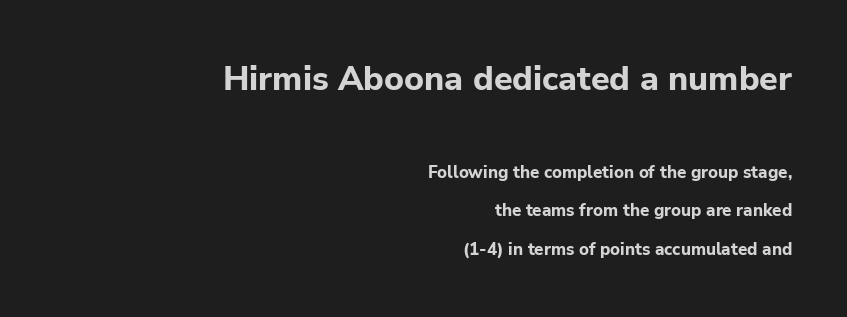
Q: Is the text bold? A: Yes.
Q: Is the text italic (slanted)? A: No, it is upright.
Q: Is the typeface a serif or a sans-serif typeface? A: Sans-serif.
Q: Is the text underlined? A: No.
Q: How is the paragraph aligned? A: Right-aligned.
Q: Is the spacing between letters normal or unusually wide? A: Normal.
Q: Is the spacing between lines tight, normal or loose? A: Loose.
Q: Which block of text is set in a larger size, the first (top) or the second (bottom)? A: The first (top) one.
Q: Width (condensed, normal, or wide)? A: Normal.
Q: Stroke contrast? A: Low.
Q: x-height? A: Medium.
Q: Monospaced? A: No.
